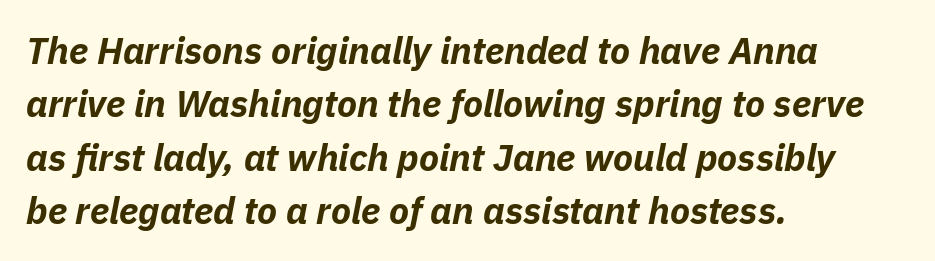
Vertically, the passage feels balanced, rows spaced as you'd expect. The glyphs are unaccompanied by any horizontal stroke below them. In CSS terms this would be text-align: left. Notice how thick the strokes are: this is what a full bold looks like. The specimen reads as italic at a glance.
